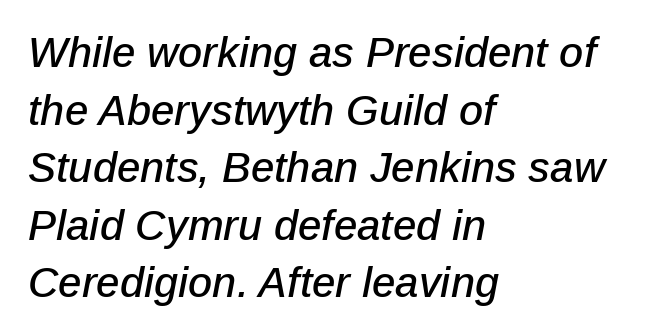
This sample uses an oblique cut, with every glyph tilted off the vertical. You could call the tracking neutral — neither tight nor loose. The string is rendered with underlining switched off. The letters advance in unequal steps, a hallmark of proportional type. One-word summary of the alignment: left.
